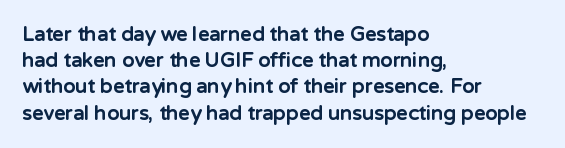
The image shows 20 px bold type, upright; set left-aligned, normal line spacing (1.31x), normal letter spacing, not underlined.
